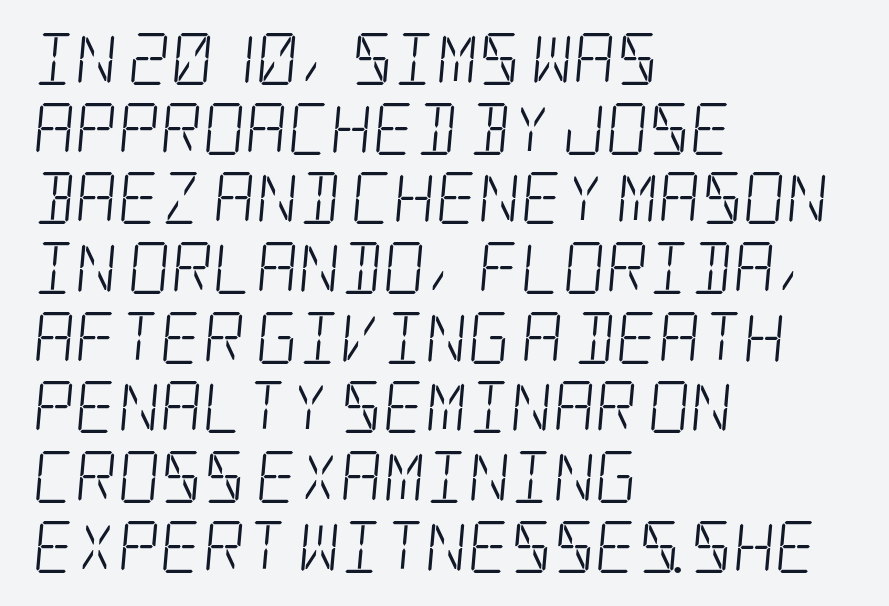
{"serif": "yes", "bold": "no", "weight": "light", "width": "condensed", "stroke_contrast": "low", "x_height": "large", "underline": "no", "align": "left", "line_spacing": "normal", "line_spacing_ratio": 1.34, "letter_spacing": "normal", "letter_spacing_em": 0.0, "glyph_px": 52}
